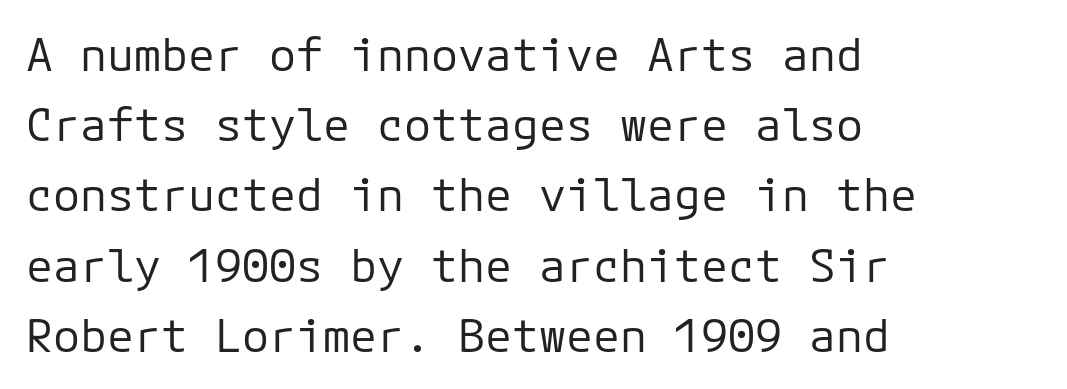
Q: Is the text bold? A: No.
Q: Is the text italic (slanted)? A: No, it is upright.
Q: Is the typeface a serif or a sans-serif typeface? A: Sans-serif.
Q: Is the text underlined? A: No.
Q: How is the paragraph aligned? A: Left-aligned.
Q: Is the spacing between letters normal or unusually wide? A: Normal.
Q: Is the spacing between lines tight, normal or loose? A: Normal.
Q: Width (condensed, normal, or wide)? A: Normal.
Q: Stroke contrast? A: Low.
Q: x-height? A: Medium.
Q: Monospaced? A: Yes.
